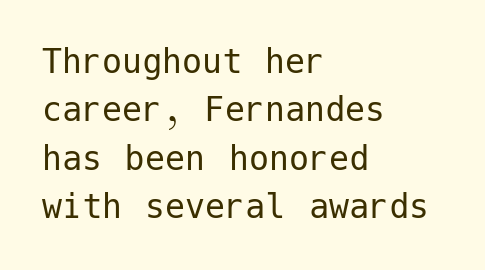
{"serif": "no", "italic": "no", "bold": "no", "weight": "regular", "width": "normal", "stroke_contrast": "low", "x_height": "medium", "underline": "no", "align": "left", "line_spacing_ratio": 1.21, "letter_spacing": "normal", "letter_spacing_em": 0.0, "glyph_px": 40}
